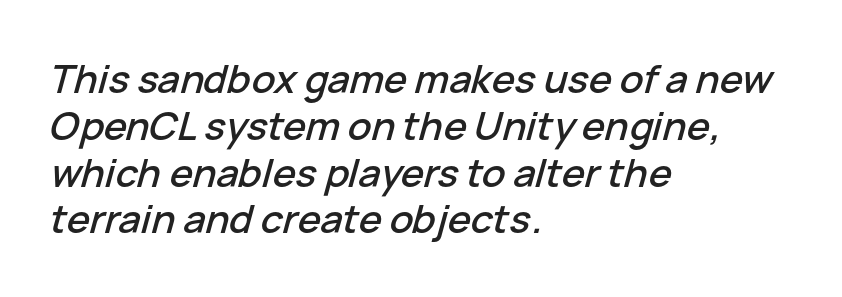
The image shows 39 px text type, italic (leaning right); set left-aligned, line spacing 1.2x, normal letter spacing, not underlined; low stroke contrast and a medium x-height.
